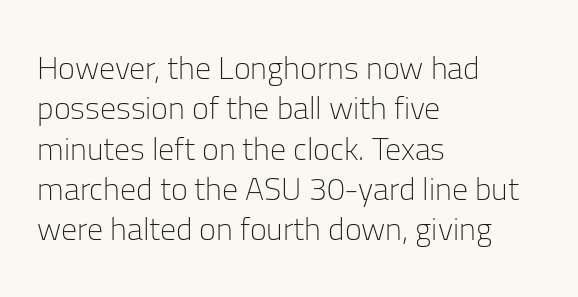
A typesetter would mark this as roman, not italic. The rendering uses natural spacing where letterforms have individual widths. The space beneath each line is pristine and unruled. This rendering employs a face without finishing strokes, i.e., a sans-serif. Compared with typical body copy, the letter spacing here is the same.
